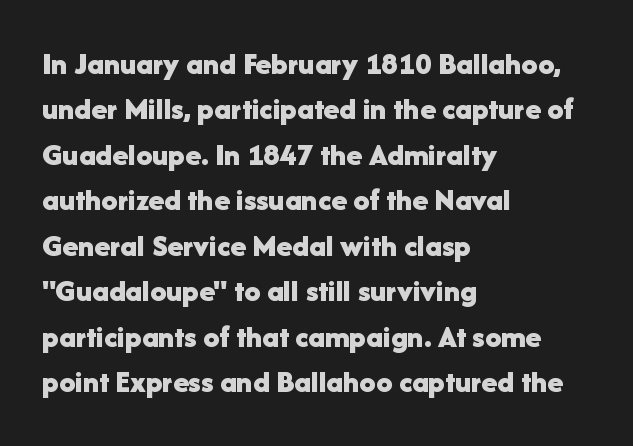
This sample uses a sans-serif face. Rows of type keep a routine distance in the vertical direction. Each letter keeps its own natural width here, so spacing adapts to shape. A bare baseline throughout the passage.
